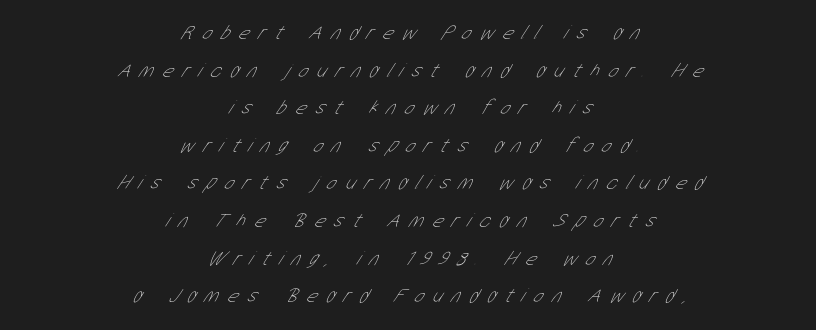
{"bold": "no", "underline": "no", "align": "center", "line_spacing_ratio": 1.88, "letter_spacing": "wide", "letter_spacing_em": 0.46, "glyph_px": 20}
